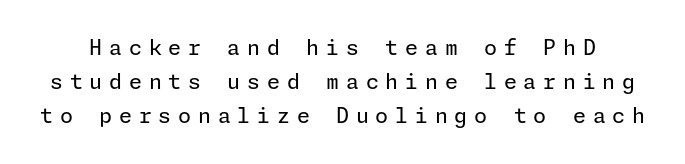
{"italic": "no", "bold": "no", "underline": "no", "line_spacing": "normal", "line_spacing_ratio": 1.63, "letter_spacing": "wide", "letter_spacing_em": 0.32, "glyph_px": 21}
